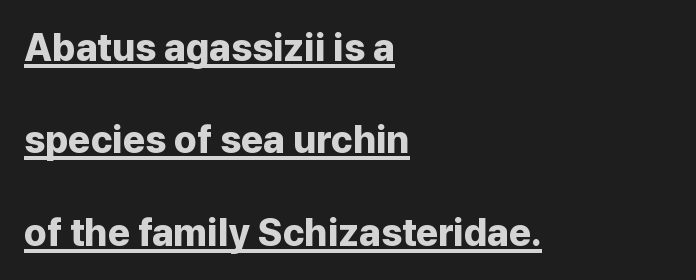
{"serif": "no", "italic": "no", "bold": "yes", "weight": "bold", "width": "normal", "stroke_contrast": "low", "x_height": "medium", "monospaced": "no", "underline": "yes", "align": "left", "line_spacing": "loose", "line_spacing_ratio": 2.43, "letter_spacing": "normal", "letter_spacing_em": 0.0, "glyph_px": 38}
